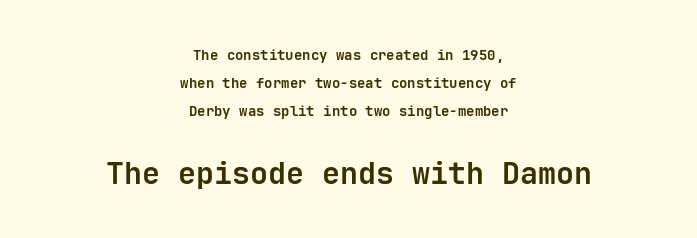
{"serif": "no", "italic": "no", "bold": "yes", "weight": "bold", "width": "normal", "stroke_contrast": "low", "x_height": "medium", "monospaced": "yes", "underline": "no", "align": "center", "line_spacing": "loose", "line_spacing_ratio": 2.0, "letter_spacing": "normal", "letter_spacing_em": 0.0, "larger_block": "second", "size_ratio": 2.14, "glyph_px": 30}
